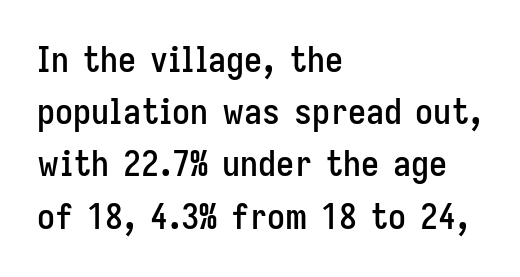
You could not count columns in this text — the font is proportionally spaced. Look at the tracking — it's just the regular setting, nothing added. The text was rendered using a sans face with plain stroke endings. Plain, unruled lines of type. Posture: upright roman. Does the copy run flush right? No — it runs flush left.
